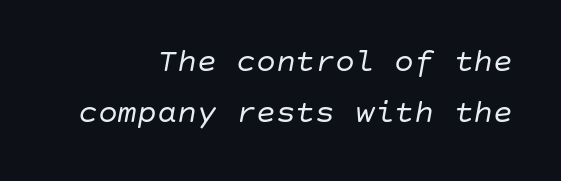
{"italic": "yes", "lean": "right", "slant_degrees": 10, "bold": "no", "weight": "regular", "width": "normal", "stroke_contrast": "low", "x_height": "large", "underline": "no", "align": "right", "line_spacing": "normal", "line_spacing_ratio": 1.54, "letter_spacing": "normal", "letter_spacing_em": 0.0, "glyph_px": 33}
